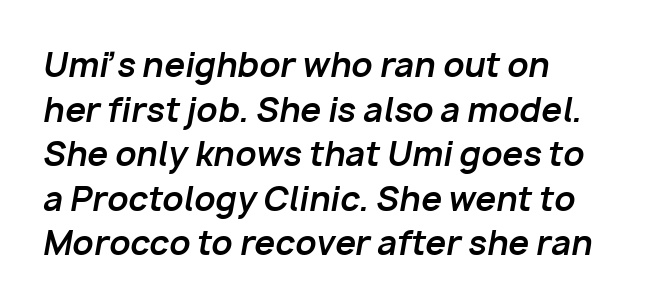
The passage shown is typed in a proportional face where columns would drift. Plain, unruled lines of type. In terms of posture, this sample is oblique. Is the type bold? Yes — the strokes are clearly thick and heavy. Regarding leading, the lines here are spaced in the standard way.
